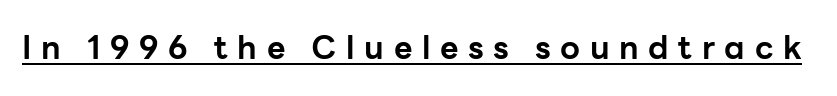
Q: Is the text bold? A: Yes.
Q: Is the text italic (slanted)? A: No, it is upright.
Q: Is the typeface a serif or a sans-serif typeface? A: Sans-serif.
Q: Is the text underlined? A: Yes.
Q: Is the spacing between letters normal or unusually wide? A: Unusually wide.
Q: Width (condensed, normal, or wide)? A: Normal.
Q: Stroke contrast? A: Low.
Q: x-height? A: Medium.
Q: Monospaced? A: No.
